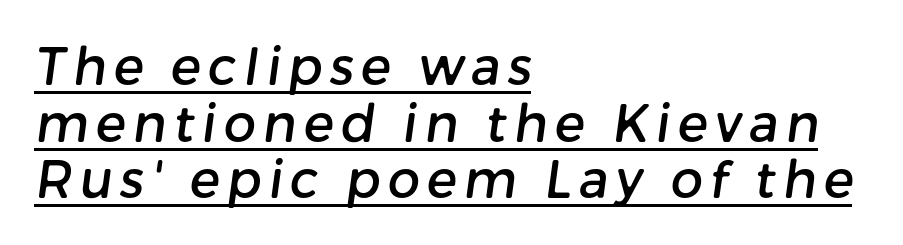
The rendering uses natural spacing where letterforms have individual widths. Regarding leading, the lines here are crowded together. This is underlined copy, the kind a proofreader might mark for attention. Font category for this specimen: sans-serif. The passage is arranged the way most books set body copy — flush left.
